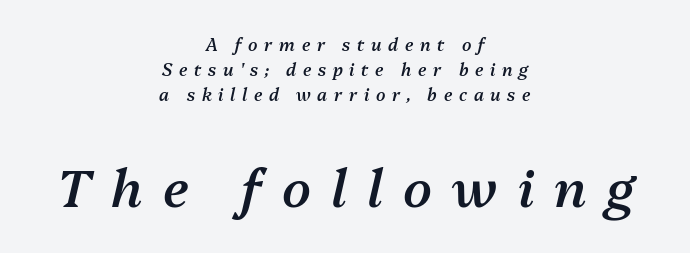
Q: Is the text bold? A: Semi-bold.
Q: Is the text italic (slanted)? A: Yes, it leans right by about 13 degrees.
Q: Is the text underlined? A: No.
Q: How is the paragraph aligned? A: Centered.
Q: Is the spacing between letters normal or unusually wide? A: Unusually wide.
Q: Is the spacing between lines tight, normal or loose? A: Normal.
Q: Which block of text is set in a larger size, the first (top) or the second (bottom)? A: The second (bottom) one.
Q: Width (condensed, normal, or wide)? A: Normal.
Q: Stroke contrast? A: Medium.
Q: x-height? A: Medium.
Q: Monospaced? A: No.
